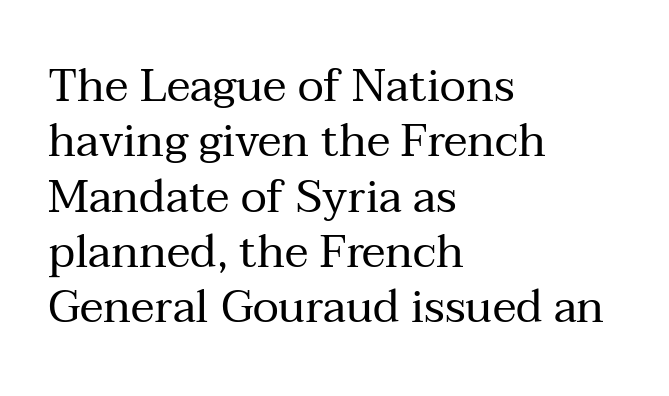
The type is set solid horizontally, with unmodified tracking. Serif or sans? Serif — the stroke terminals have little feet. The zone under the glyphs is completely vacant. Think of a printed novel: that variable character pitch is what you see here.
